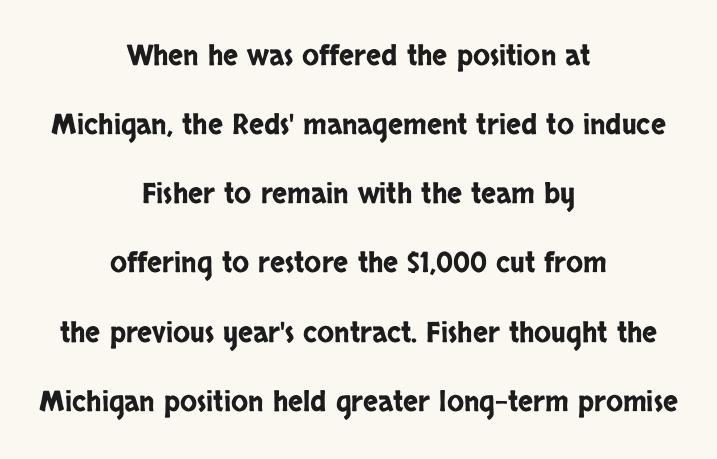
The image shows 28 px condensed sans-serif type, upright; set centered, loose line spacing (2.47x), normal letter spacing, not underlined; low stroke contrast and a large x-height.
